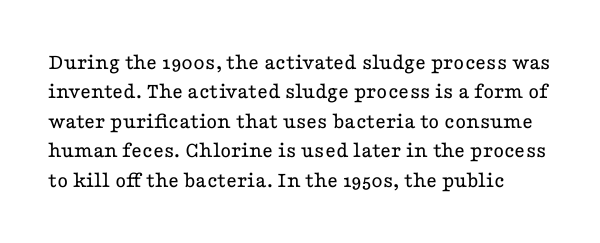
Check under the words: just untouched page. Is the type heavy? It reads as light-to-regular instead. The face used here is rendered with its standard letterfit. Normally led — the rows are evenly, conventionally spaced. Every character sits straight up, as roman type does.
